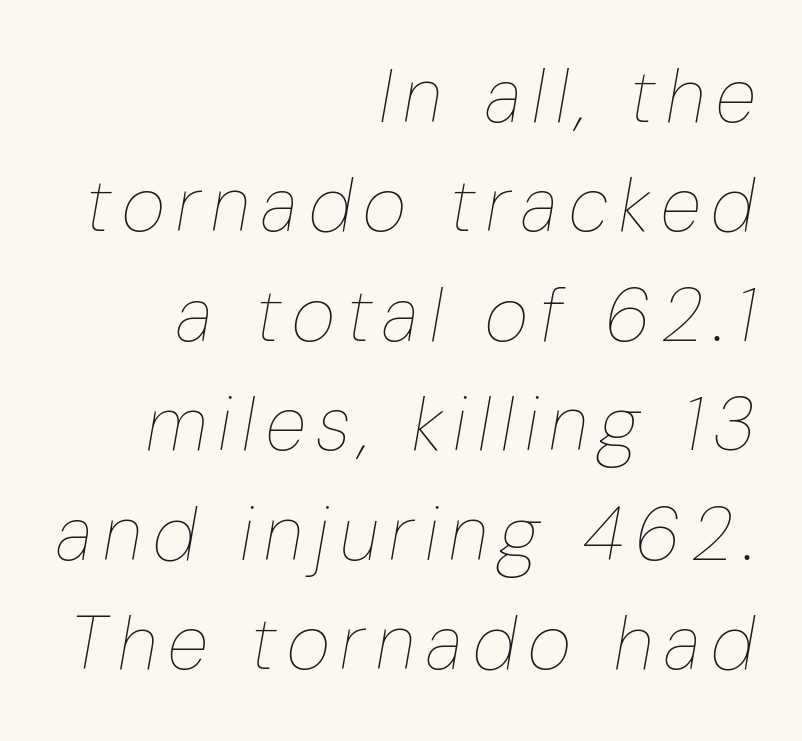
{"italic": "yes", "lean": "right", "slant_degrees": 10, "bold": "no", "weight": "thin", "width": "condensed", "stroke_contrast": "low", "x_height": "medium", "monospaced": "no", "underline": "no", "align": "right", "line_spacing": "normal", "line_spacing_ratio": 1.46, "glyph_px": 75}
